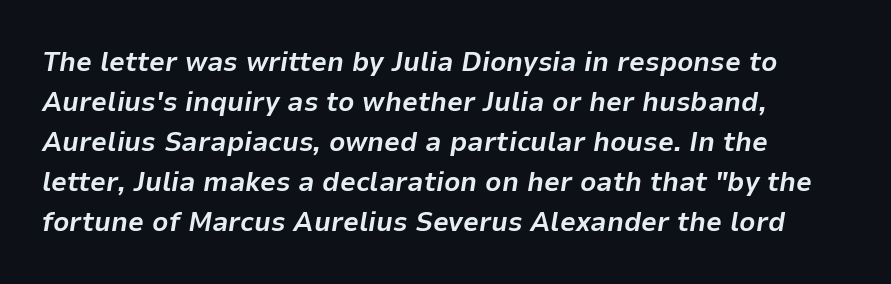
The glyphs are unaccompanied by any horizontal stroke below them. Observe the ordinary spacing: letters are neighbours, not strangers. The characters look thick and weighty, a clear bold. Horizontal alignment here is leftward, the default for most running prose.
